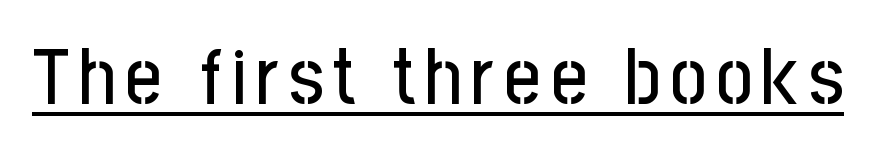
Q: Is the text italic (slanted)? A: No, it is upright.
Q: Is the typeface a serif or a sans-serif typeface? A: Sans-serif.
Q: Is the text underlined? A: Yes.
Q: Width (condensed, normal, or wide)? A: Condensed.
Q: Stroke contrast? A: Low.
Q: x-height? A: Medium.
Q: Monospaced? A: No.
